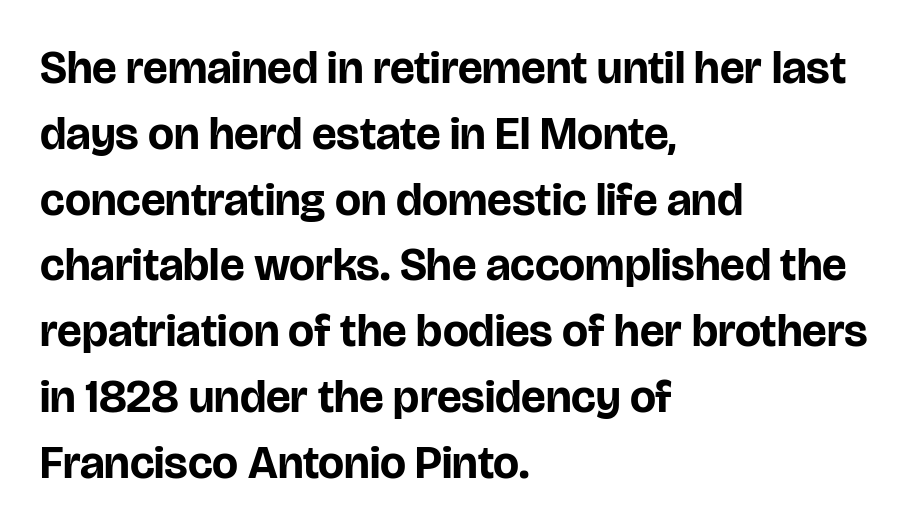
Q: Is the text bold? A: Yes.
Q: Is the text italic (slanted)? A: No, it is upright.
Q: Is the typeface a serif or a sans-serif typeface? A: Sans-serif.
Q: Is the text underlined? A: No.
Q: How is the paragraph aligned? A: Left-aligned.
Q: Is the spacing between letters normal or unusually wide? A: Normal.
Q: Is the spacing between lines tight, normal or loose? A: Normal.
Q: Width (condensed, normal, or wide)? A: Normal.
Q: Stroke contrast? A: Low.
Q: x-height? A: Large.
Q: Monospaced? A: No.
